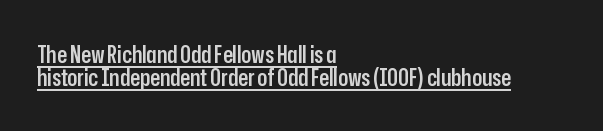
Caption: semibold face, moderately heavy strokes. In designer terms, the underline attribute is active on this setting. Is there much room between lines? No — they nearly touch. Posture: straight, roman, zero tilt. The letters sit at their default tracking, neither squeezed nor spread.
